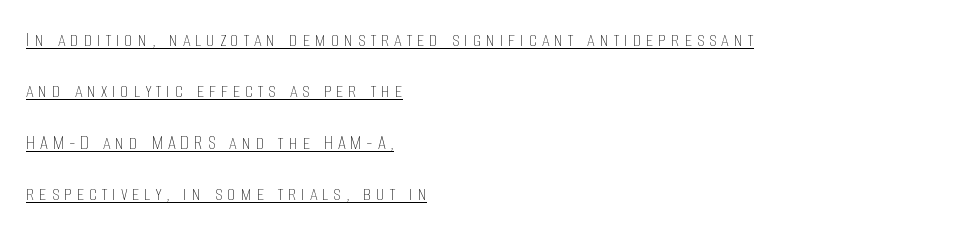
The image shows 22 px text type, upright; set left-aligned, loose line spacing (2.33x), unusually wide letter spacing (+0.21 em), underlined.
